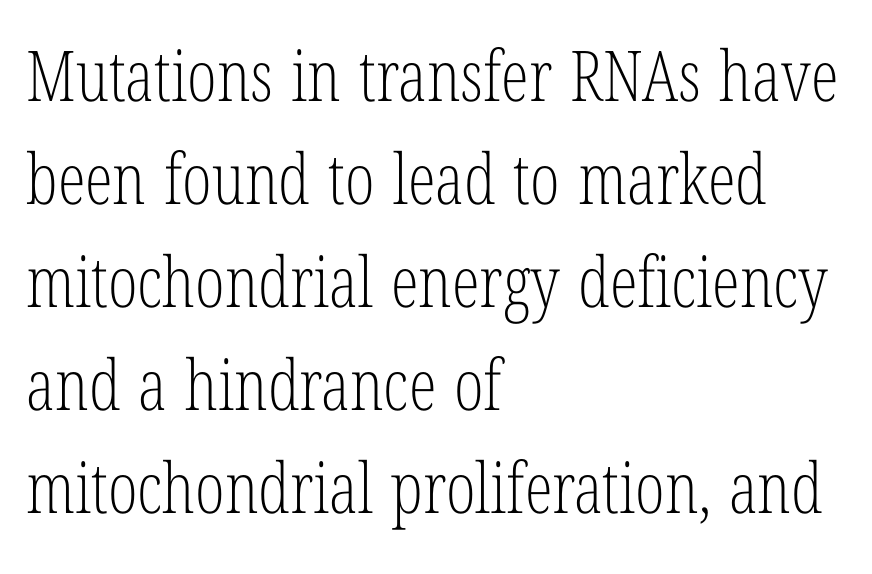
The image shows 70 px light, condensed serif type, upright; set left-aligned, normal line spacing (1.47x), normal letter spacing, not underlined; low stroke contrast and a medium x-height.
